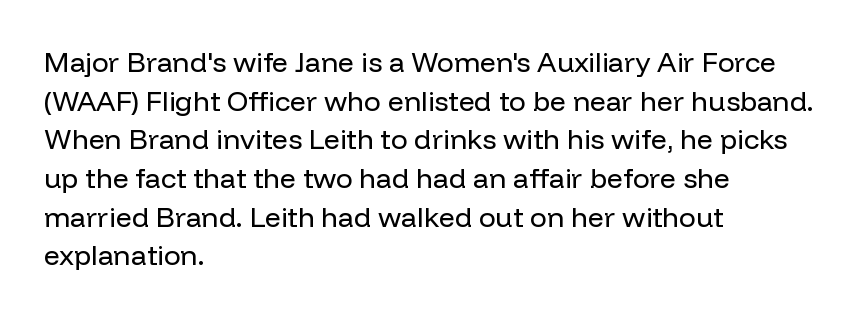
{"serif": "no", "italic": "no", "bold": "no", "weight": "regular", "width": "normal", "stroke_contrast": "low", "x_height": "medium", "monospaced": "no", "underline": "no", "align": "left", "line_spacing": "normal", "line_spacing_ratio": 1.38, "letter_spacing": "normal", "letter_spacing_em": 0.0, "glyph_px": 28}
